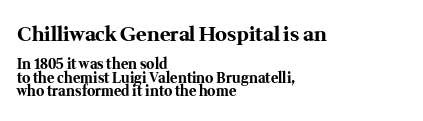
The glyphs are unaccompanied by any horizontal stroke below them. The tracking reads as untouched default to a designer's eye. Do the letters lean? They stand straight. The lines are quadded left.
